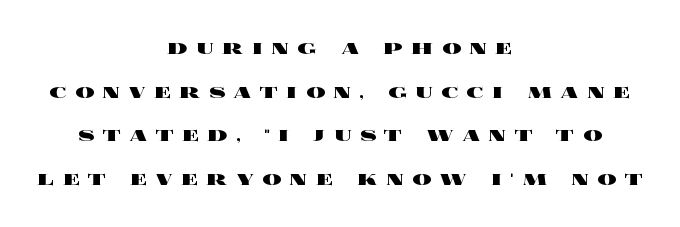
Q: Is the text bold? A: Yes.
Q: Is the text italic (slanted)? A: No, it is upright.
Q: Is the text underlined? A: No.
Q: How is the paragraph aligned? A: Centered.
Q: Is the spacing between letters normal or unusually wide? A: Unusually wide.
